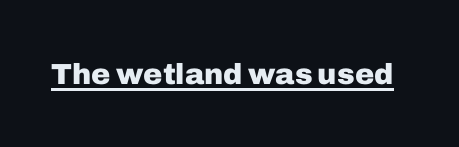
{"serif": "no", "italic": "no", "bold": "yes", "weight": "heavy", "width": "normal", "stroke_contrast": "low", "x_height": "medium", "monospaced": "no", "underline": "yes", "letter_spacing": "normal", "letter_spacing_em": 0.0, "glyph_px": 29}
